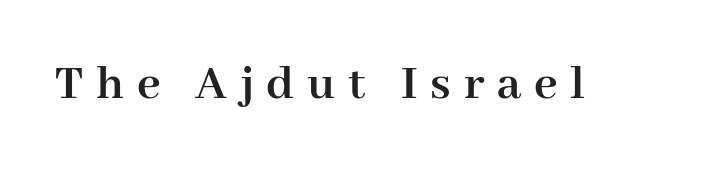
{"serif": "yes", "italic": "no", "bold": "yes", "weight": "semibold", "width": "normal", "stroke_contrast": "high", "x_height": "medium", "monospaced": "no", "underline": "no", "letter_spacing": "wide", "letter_spacing_em": 0.25, "glyph_px": 51}
